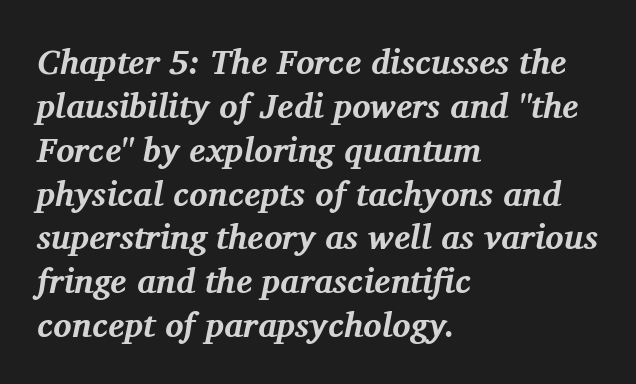
{"serif": "yes", "italic": "yes", "lean": "right", "slant_degrees": 11, "bold": "yes", "weight": "bold", "width": "normal", "stroke_contrast": "medium", "x_height": "medium", "monospaced": "no", "underline": "no", "align": "left", "line_spacing": "normal", "line_spacing_ratio": 1.29, "letter_spacing": "normal", "letter_spacing_em": 0.0, "glyph_px": 34}
